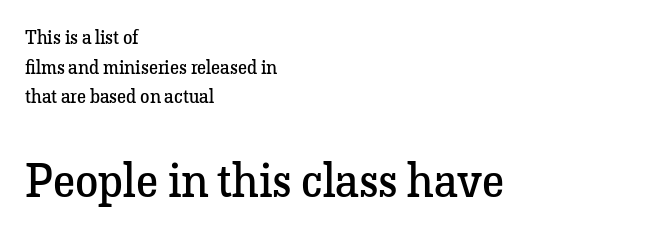
The image shows 47 px regular-weight serif type, upright; set left-aligned, normal line spacing (1.56x), normal letter spacing, not underlined; the second (bottom) block is 2.47x larger; low stroke contrast and a medium x-height.
